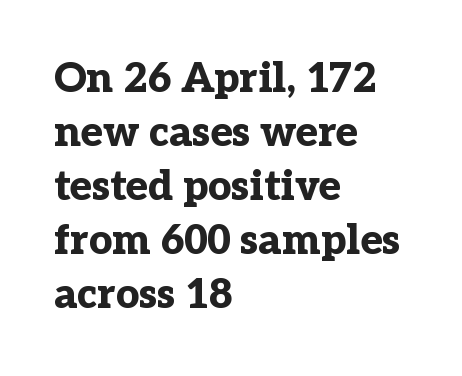
{"serif": "yes", "italic": "no", "bold": "yes", "weight": "bold", "width": "normal", "stroke_contrast": "low", "x_height": "medium", "monospaced": "no", "underline": "no", "align": "left", "line_spacing": "normal", "line_spacing_ratio": 1.32, "letter_spacing": "normal", "letter_spacing_em": 0.0, "glyph_px": 41}
